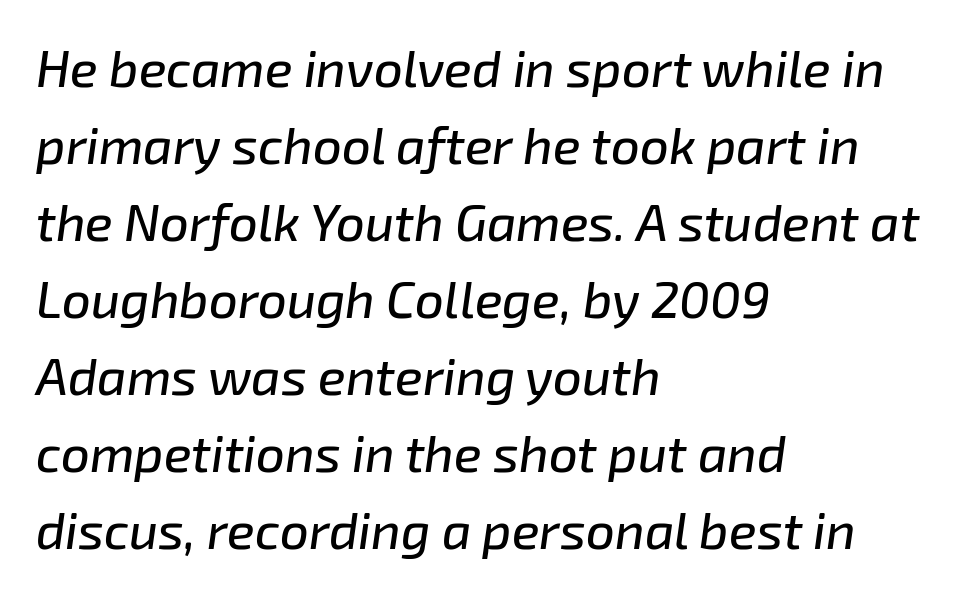
Q: Is the text italic (slanted)? A: Yes, it leans right by about 8 degrees.
Q: Is the text underlined? A: No.
Q: How is the paragraph aligned? A: Left-aligned.
Q: Is the spacing between letters normal or unusually wide? A: Normal.
Q: Is the spacing between lines tight, normal or loose? A: Normal.
Q: Width (condensed, normal, or wide)? A: Normal.
Q: Stroke contrast? A: Low.
Q: x-height? A: Medium.
Q: Monospaced? A: No.
